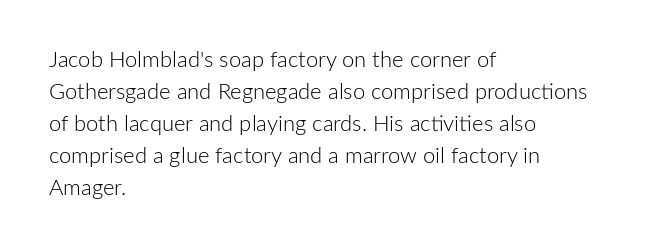
{"italic": "no", "bold": "no", "underline": "no", "align": "left", "line_spacing": "normal", "line_spacing_ratio": 1.46, "letter_spacing": "normal", "letter_spacing_em": 0.0, "glyph_px": 22}
